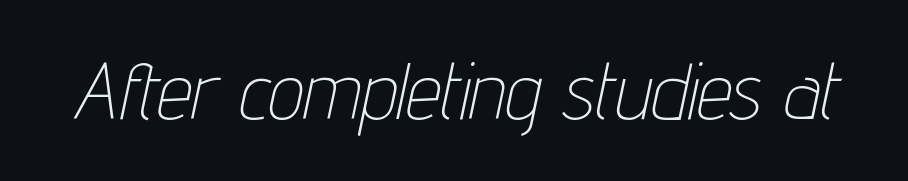
The image shows 79 px thin, condensed type, italic (leaning right); set normal letter spacing, not underlined; low stroke contrast and a medium x-height.
